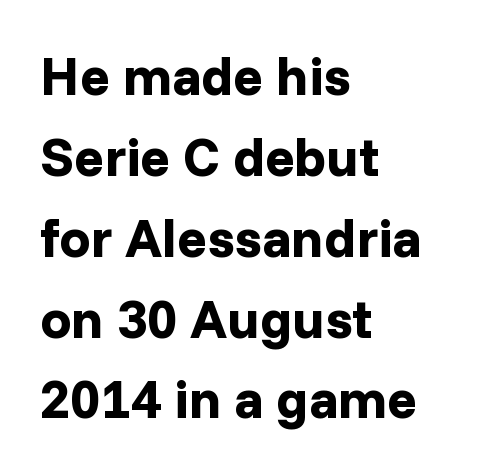
The image shows 55 px bold sans-serif type, upright; set left-aligned, normal line spacing (1.47x), normal letter spacing, not underlined; low stroke contrast and a medium x-height.
